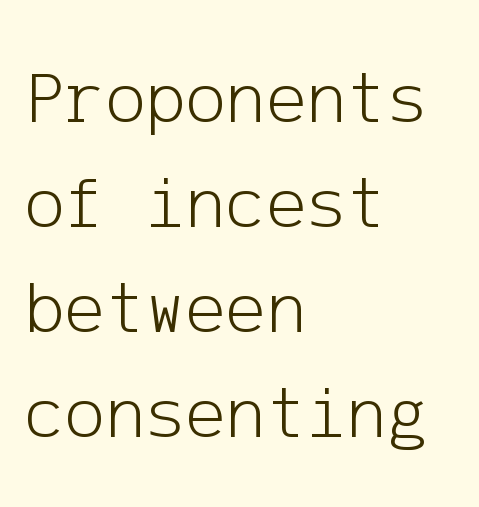
Q: Is the text bold? A: No.
Q: Is the text italic (slanted)? A: No, it is upright.
Q: Is the typeface a serif or a sans-serif typeface? A: Sans-serif.
Q: Is the text underlined? A: No.
Q: How is the paragraph aligned? A: Left-aligned.
Q: Is the spacing between letters normal or unusually wide? A: Normal.
Q: Is the spacing between lines tight, normal or loose? A: Normal.
Q: Width (condensed, normal, or wide)? A: Normal.
Q: Stroke contrast? A: Low.
Q: x-height? A: Medium.
